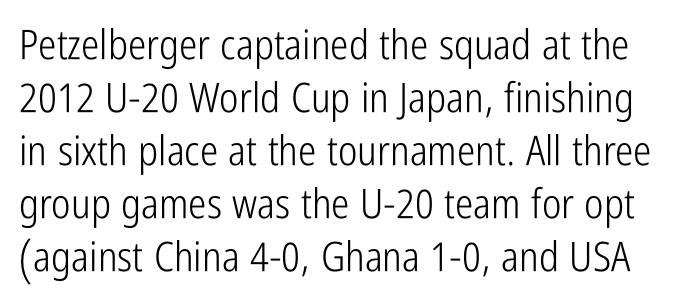
Q: Is the text bold? A: No.
Q: Is the text italic (slanted)? A: No, it is upright.
Q: Is the typeface a serif or a sans-serif typeface? A: Sans-serif.
Q: Is the text underlined? A: No.
Q: Is the spacing between letters normal or unusually wide? A: Normal.
Q: Is the spacing between lines tight, normal or loose? A: Normal.
Q: Width (condensed, normal, or wide)? A: Condensed.
Q: Stroke contrast? A: Low.
Q: x-height? A: Medium.
Q: Monospaced? A: No.
